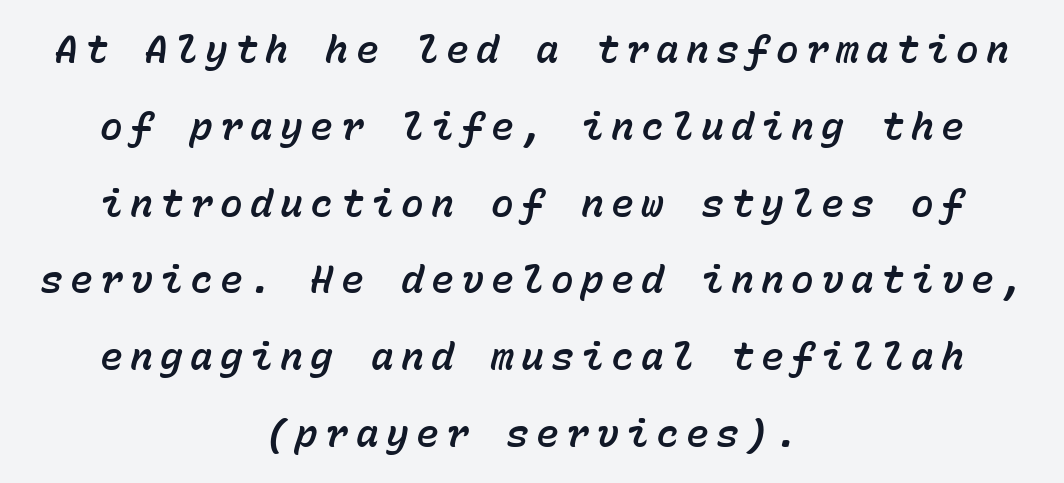
The image shows 38 px text type, italic (leaning right), monospaced; set centered, loose line spacing (2.02x), not underlined; low stroke contrast and a medium x-height.
